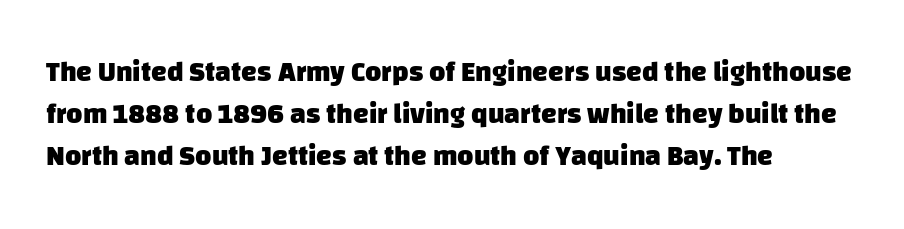
The image shows 28 px heavy sans-serif type; set left-aligned, normal line spacing (1.5x), normal letter spacing, not underlined; low stroke contrast and a large x-height.
